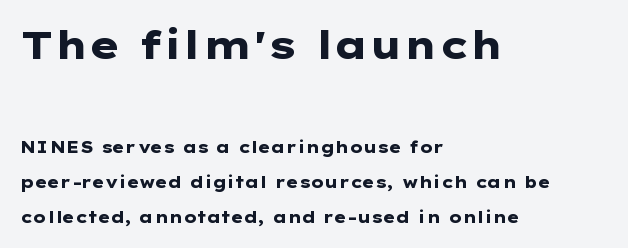
The image shows 39 px heavy, wide sans-serif type, upright; set left-aligned, loose line spacing (2.2x), normal letter spacing, not underlined; the first (top) block is 2.44x larger; low stroke contrast and a medium x-height.
